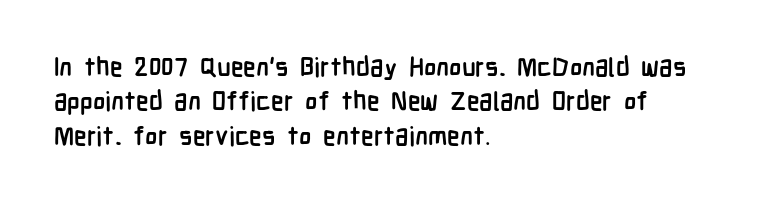
{"italic": "no", "bold": "yes", "underline": "no", "align": "left", "line_spacing": "normal", "line_spacing_ratio": 1.32, "letter_spacing": "normal", "letter_spacing_em": 0.0, "glyph_px": 26}
